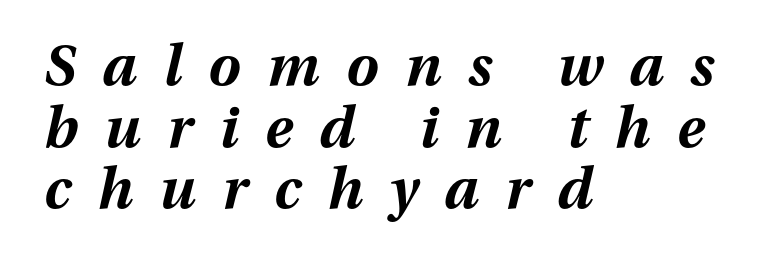
Q: Is the text bold? A: Yes.
Q: Is the text italic (slanted)? A: Yes, it leans right by about 13 degrees.
Q: Is the text underlined? A: No.
Q: How is the paragraph aligned? A: Left-aligned.
Q: Is the spacing between letters normal or unusually wide? A: Unusually wide.
Q: Is the spacing between lines tight, normal or loose? A: Tight.
Q: Width (condensed, normal, or wide)? A: Normal.
Q: Stroke contrast? A: Medium.
Q: x-height? A: Medium.
Q: Monospaced? A: No.
